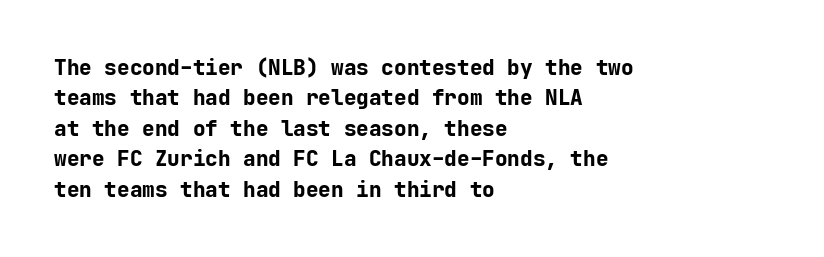
Notice how the stems are strictly vertical — no italics here. These words are printed bold, with thick strokes throughout. Leading: standard. You could call the tracking neutral — neither tight nor loose. The rendering anchors every line to the left-hand side. The words here are not underlined.
